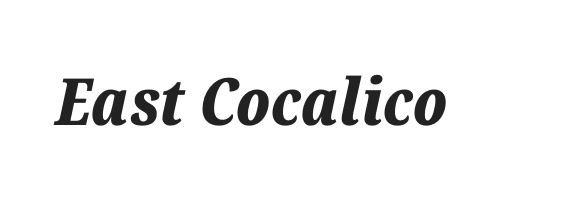
{"italic": "yes", "lean": "right", "slant_degrees": 12, "bold": "yes", "weight": "bold", "width": "normal", "stroke_contrast": "low", "x_height": "medium", "monospaced": "no", "underline": "no", "letter_spacing": "normal", "letter_spacing_em": 0.0, "glyph_px": 65}
